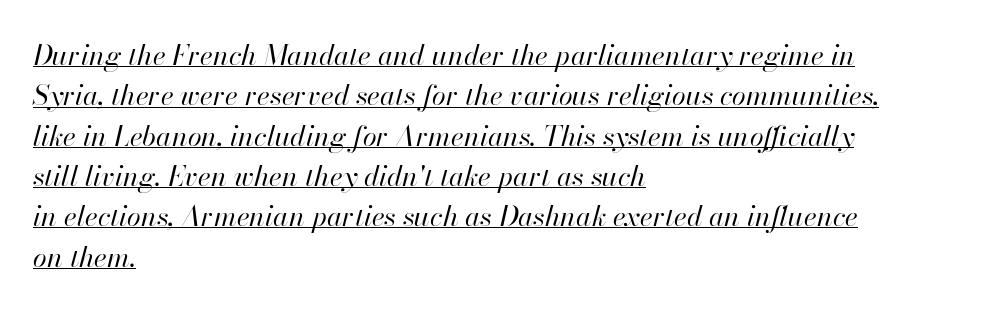
{"italic": "yes", "lean": "right", "slant_degrees": 13, "bold": "no", "weight": "regular", "width": "normal", "stroke_contrast": "high", "x_height": "small", "monospaced": "no", "underline": "yes", "align": "left", "line_spacing": "normal", "line_spacing_ratio": 1.44, "letter_spacing": "normal", "letter_spacing_em": 0.0, "glyph_px": 28}
